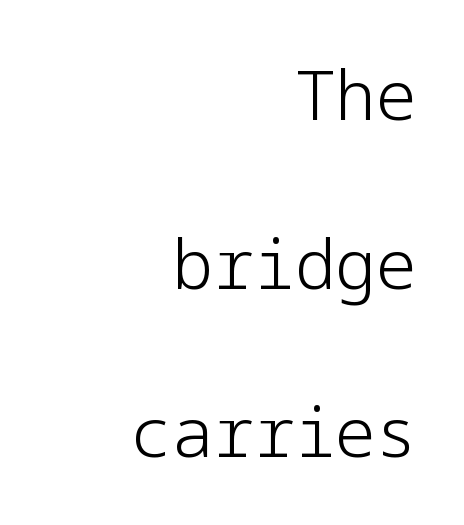
{"serif": "no", "italic": "no", "bold": "no", "weight": "light", "width": "normal", "stroke_contrast": "low", "x_height": "medium", "underline": "no", "align": "right", "line_spacing": "loose", "line_spacing_ratio": 2.48, "letter_spacing": "normal", "letter_spacing_em": 0.0, "glyph_px": 68}
